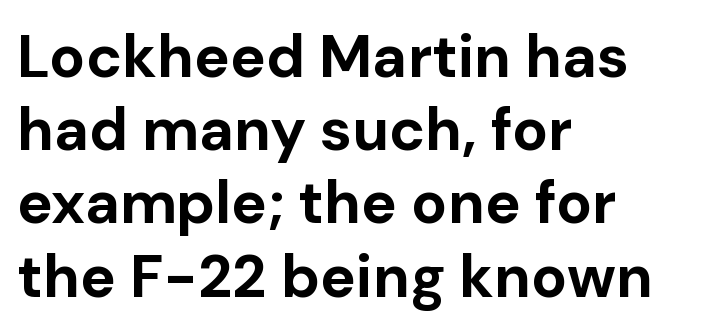
Q: Is the text bold? A: Yes.
Q: Is the text italic (slanted)? A: No, it is upright.
Q: Is the typeface a serif or a sans-serif typeface? A: Sans-serif.
Q: Is the text underlined? A: No.
Q: How is the paragraph aligned? A: Left-aligned.
Q: Is the spacing between letters normal or unusually wide? A: Normal.
Q: Width (condensed, normal, or wide)? A: Normal.
Q: Stroke contrast? A: Low.
Q: x-height? A: Medium.
Q: Monospaced? A: No.
